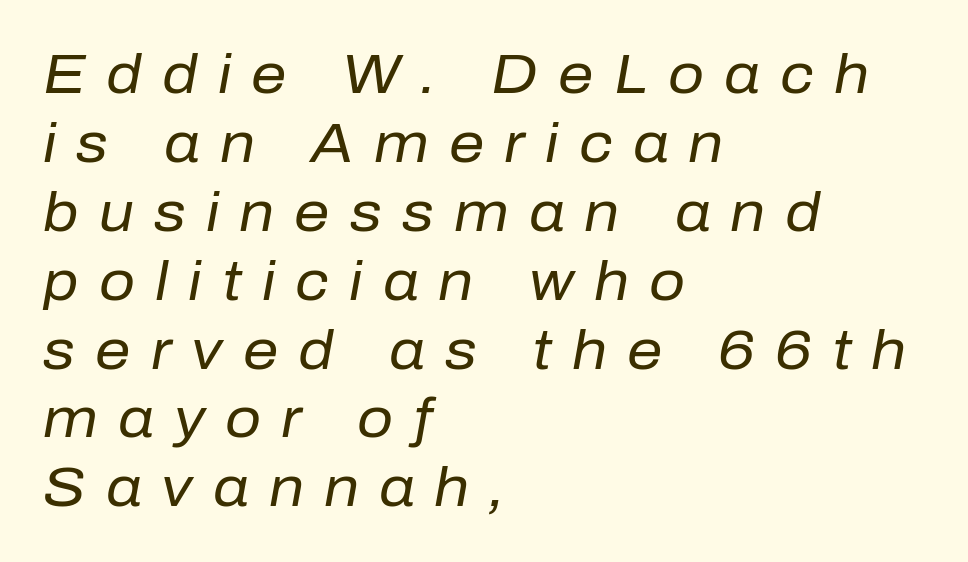
The image shows 56 px regular-weight type, italic (leaning right); set left-aligned, line spacing 1.23x, unusually wide letter spacing (+0.36 em), not underlined; low stroke contrast and a medium x-height.
